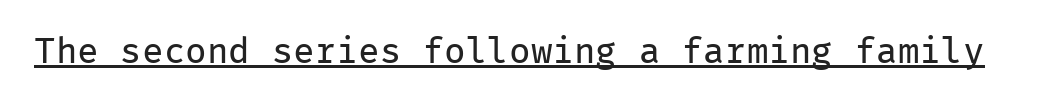
Q: Is the text bold? A: No.
Q: Is the text italic (slanted)? A: No, it is upright.
Q: Is the typeface a serif or a sans-serif typeface? A: Sans-serif.
Q: Is the text underlined? A: Yes.
Q: Is the spacing between letters normal or unusually wide? A: Normal.
Q: Width (condensed, normal, or wide)? A: Normal.
Q: Stroke contrast? A: Low.
Q: x-height? A: Medium.
Q: Monospaced? A: Yes.
